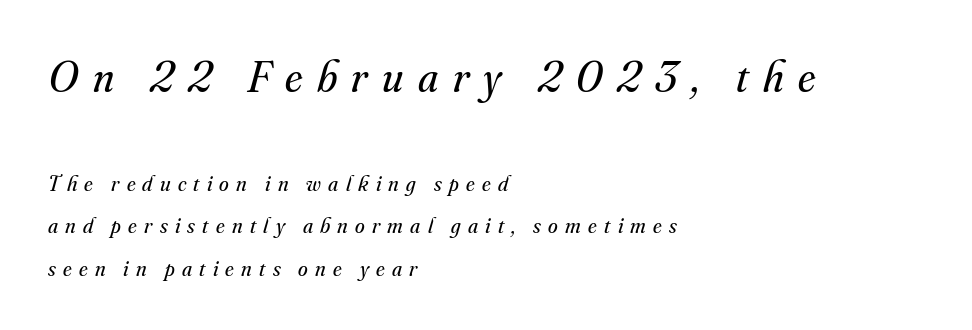
{"serif": "yes", "italic": "yes", "lean": "right", "slant_degrees": 16, "bold": "no", "weight": "regular", "width": "normal", "stroke_contrast": "medium", "x_height": "small", "monospaced": "no", "underline": "no", "align": "left", "line_spacing": "loose", "line_spacing_ratio": 1.94, "letter_spacing": "wide", "letter_spacing_em": 0.33, "larger_block": "first", "size_ratio": 2.0, "glyph_px": 44}
